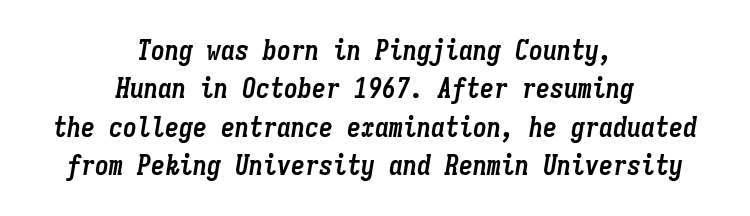
Just letters on the line, the space beneath them empty. The type is set solid horizontally, with unmodified tracking. These lines stack symmetrically, like a column narrowing and widening about its center. Students, this is bold: see how much ink each stroke carries. Horizontal bands of white between lines are of average thickness. The glyphs look as if they've been sheared to an angle.
